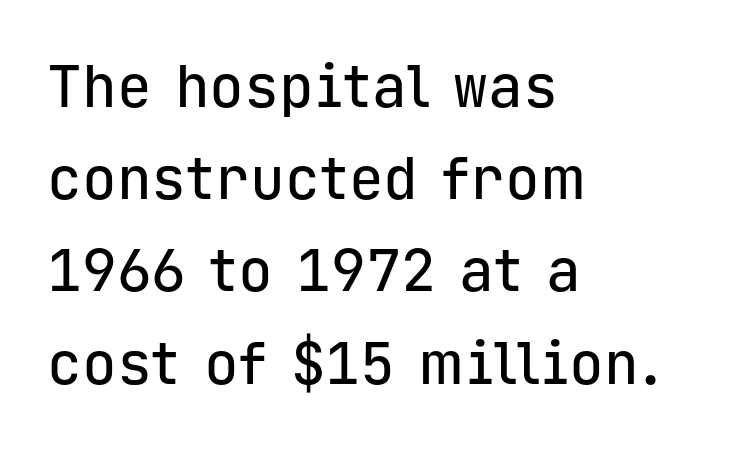
The image shows 58 px sans-serif type, upright, monospaced; set left-aligned, normal line spacing (1.59x), normal letter spacing, not underlined; low stroke contrast and a medium x-height.
